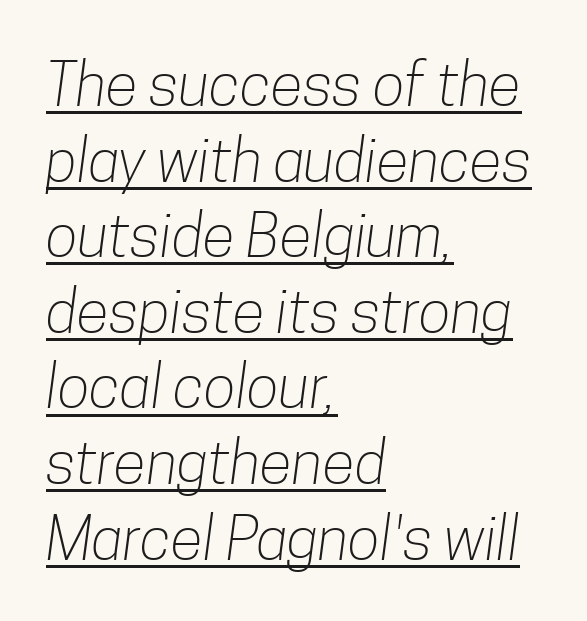
Q: Is the text bold? A: No.
Q: Is the typeface a serif or a sans-serif typeface? A: Sans-serif.
Q: Is the text underlined? A: Yes.
Q: How is the paragraph aligned? A: Left-aligned.
Q: Is the spacing between letters normal or unusually wide? A: Normal.
Q: Is the spacing between lines tight, normal or loose? A: Normal.
Q: Width (condensed, normal, or wide)? A: Condensed.
Q: Stroke contrast? A: Low.
Q: x-height? A: Medium.
Q: Monospaced? A: No.
